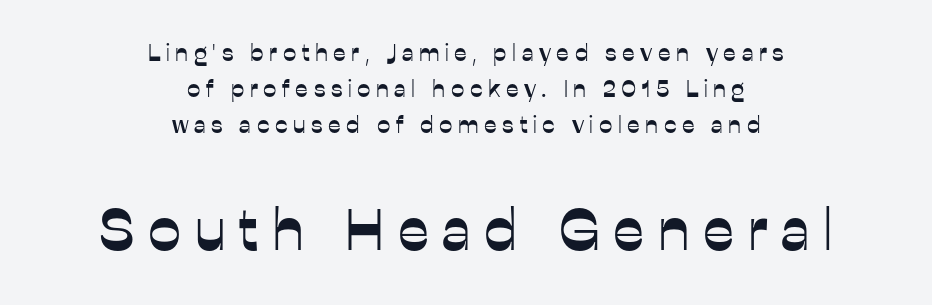
Someone cranked the tracking dial way up on this one. Is the block centered? Yes — each line is placed symmetrically about the middle. These lines are composed in type without serifs. Vertical strokes here are truly vertical. The letters advance in unequal steps, a hallmark of proportional type.
